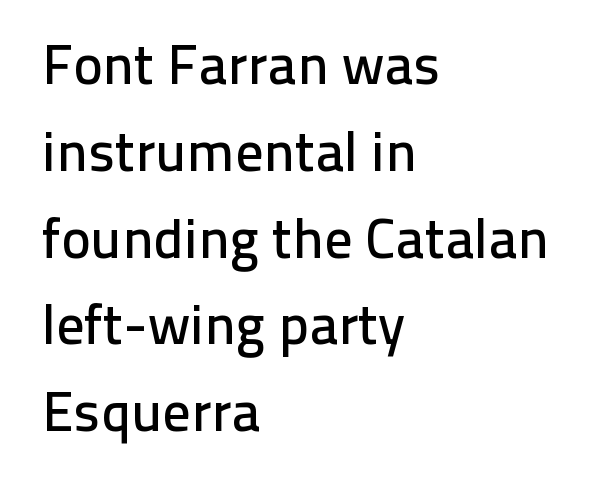
{"serif": "no", "italic": "no", "width": "normal", "stroke_contrast": "low", "x_height": "medium", "monospaced": "no", "underline": "no", "align": "left", "line_spacing": "normal", "line_spacing_ratio": 1.55, "letter_spacing": "normal", "letter_spacing_em": 0.0, "glyph_px": 56}
